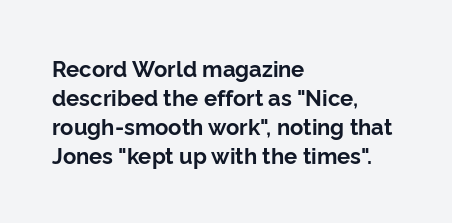
I'd describe the lettering as bold — thick and assertive. Line starts are locked; line ends wander. Nope, not italic — everything's standing straight. Only glyphs here, with clear space below each row.
